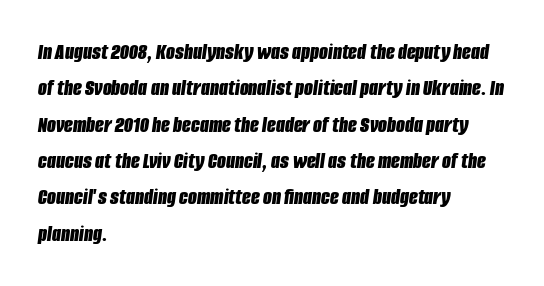
Q: Is the text bold? A: Yes.
Q: Is the text italic (slanted)? A: Yes, it leans right by about 8 degrees.
Q: Is the text underlined? A: No.
Q: How is the paragraph aligned? A: Left-aligned.
Q: Is the spacing between letters normal or unusually wide? A: Normal.
Q: Is the spacing between lines tight, normal or loose? A: Normal.
